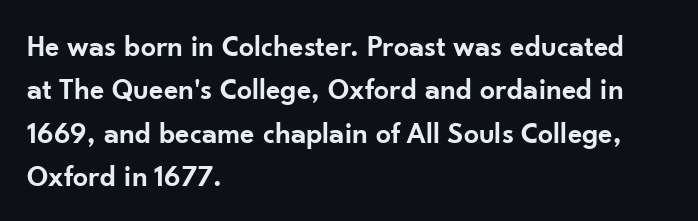
Here the designer chose a conventional face with non-uniform glyph widths. The space between consecutive lines is moderate. Designer's note — italics off, roman on. Serifs: no, the terminals of the letterforms are clean.
